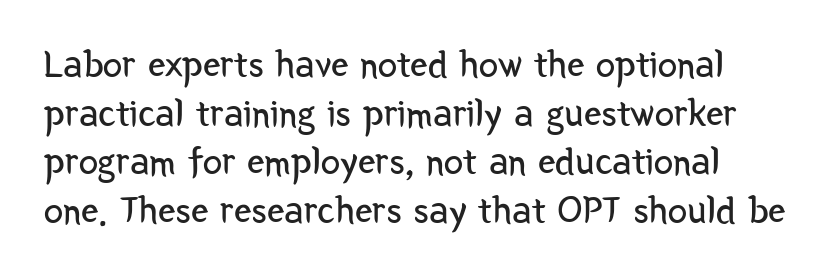
{"serif": "no", "italic": "no", "bold": "no", "weight": "regular", "width": "condensed", "stroke_contrast": "low", "x_height": "medium", "monospaced": "no", "underline": "no", "line_spacing": "normal", "line_spacing_ratio": 1.25, "letter_spacing": "normal", "letter_spacing_em": 0.0, "glyph_px": 39}
